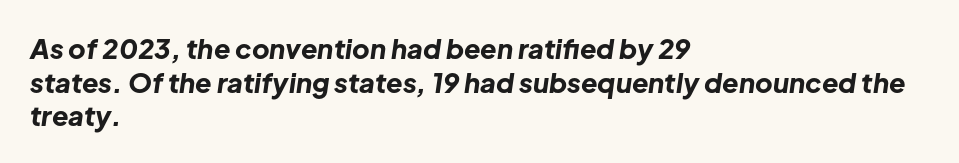
Caption: multi-line text, flush left, ragged right. The glyphs look as if they've been sheared to an angle. Every letter is thick-stroked: bold, no question. The passage shown has conventional tracking throughout. Quick note: interline space is typical. A bare baseline throughout the passage.
